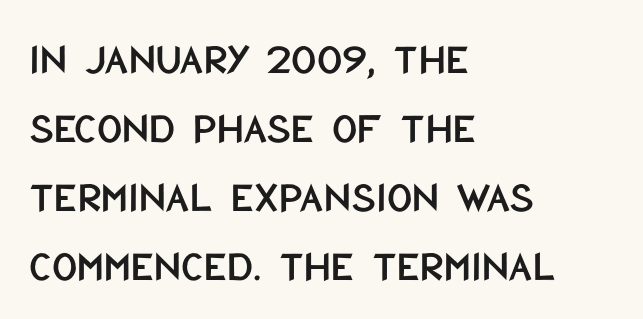
Does the leading feel generous? No, just average. The rendering shows plain stroke endings on the letterforms — a sans-serif design. This sample is left-justified, so line endings fall wherever the words run out. How are the letters spaced? Ordinarily, with no added tracking. Is this a fixed-width face? No — the glyphs have proportional, varying widths. Descenders hang freely into open space.
